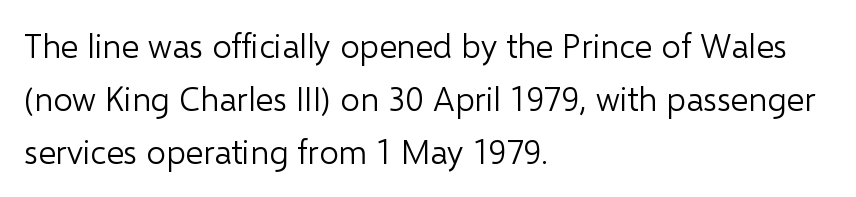
The image shows 34 px light sans-serif type, upright; set left-aligned, normal line spacing (1.56x), normal letter spacing, not underlined; low stroke contrast and a medium x-height.
